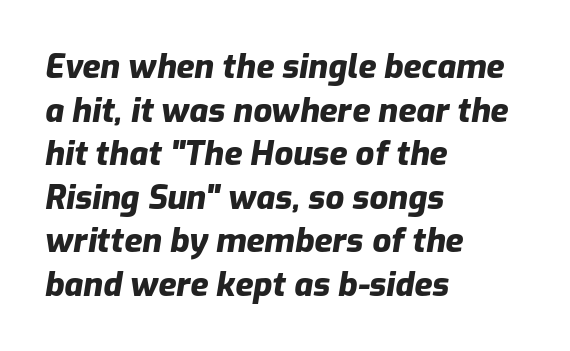
{"italic": "yes", "lean": "right", "slant_degrees": 9, "bold": "yes", "weight": "heavy", "width": "normal", "stroke_contrast": "low", "x_height": "medium", "monospaced": "no", "underline": "no", "align": "left", "line_spacing": "normal", "line_spacing_ratio": 1.32, "letter_spacing": "normal", "letter_spacing_em": 0.0, "glyph_px": 33}
